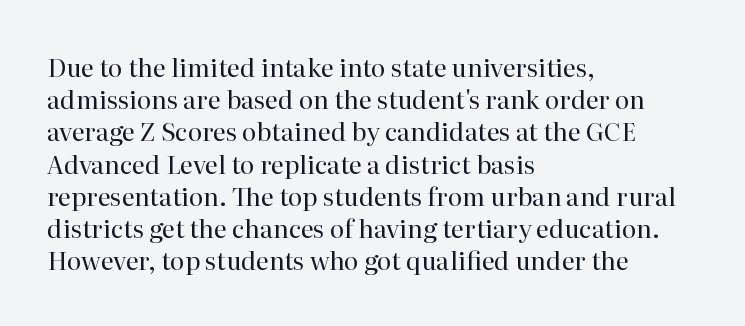
These lines keep a tight, regular rhythm from letter to letter. This sample is left-justified, so line endings fall wherever the words run out. The space between consecutive lines is moderate. Do the letters lean? They stand straight. The passage shown is not underscored anywhere. Stems and bowls with no extra thickness — not bold.
